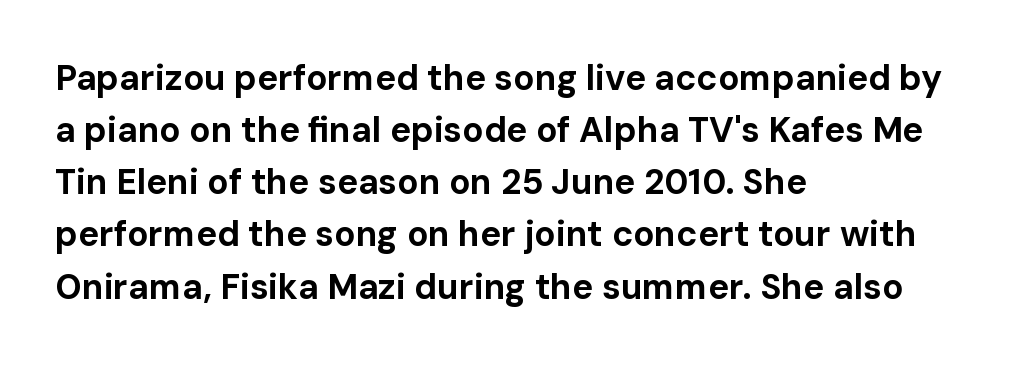
{"serif": "no", "italic": "no", "bold": "yes", "weight": "bold", "width": "normal", "stroke_contrast": "low", "x_height": "medium", "monospaced": "no", "underline": "no", "align": "left", "line_spacing": "normal", "line_spacing_ratio": 1.49, "letter_spacing": "normal", "letter_spacing_em": 0.0, "glyph_px": 35}
